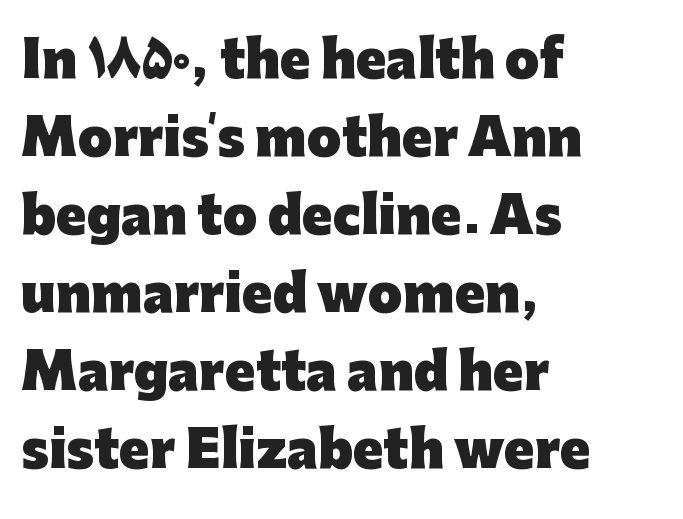
The image shows 50 px heavy sans-serif type, upright; set left-aligned, normal line spacing (1.56x), normal letter spacing, not underlined; low stroke contrast and a medium x-height.
